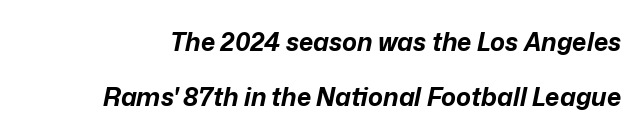
The image shows 25 px bold type, italic (leaning right); set loose line spacing (2.21x), normal letter spacing, not underlined.
